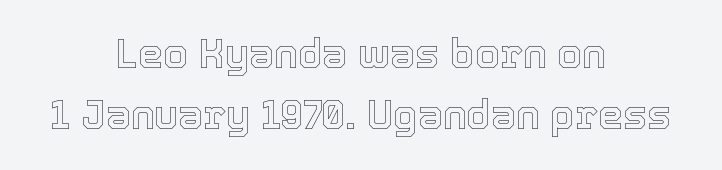
Q: Is the text italic (slanted)? A: No, it is upright.
Q: Is the text underlined? A: No.
Q: How is the paragraph aligned? A: Centered.
Q: Is the spacing between letters normal or unusually wide? A: Normal.
Q: Is the spacing between lines tight, normal or loose? A: Normal.
Q: Width (condensed, normal, or wide)? A: Normal.
Q: x-height? A: Medium.
Q: Monospaced? A: No.
